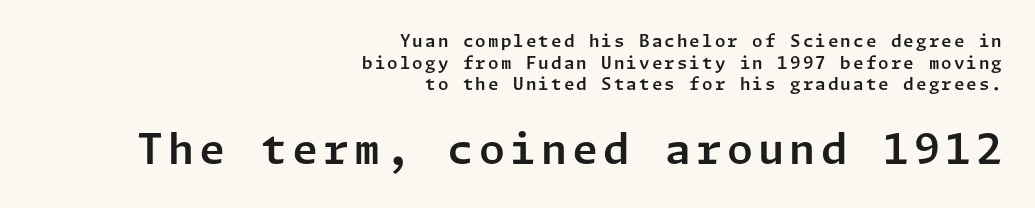
Q: Is the text italic (slanted)? A: No, it is upright.
Q: Is the typeface a serif or a sans-serif typeface? A: Sans-serif.
Q: Is the text underlined? A: No.
Q: How is the paragraph aligned? A: Right-aligned.
Q: Is the spacing between lines tight, normal or loose? A: Normal.
Q: Which block of text is set in a larger size, the first (top) or the second (bottom)? A: The second (bottom) one.
Q: Width (condensed, normal, or wide)? A: Normal.
Q: Stroke contrast? A: Low.
Q: x-height? A: Medium.
